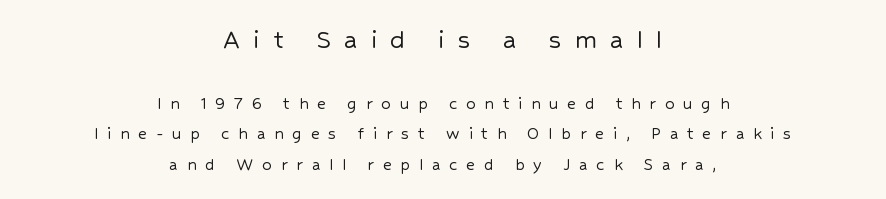
The image shows 29 px sans-serif type, upright; set centered, normal line spacing (1.61x), unusually wide letter spacing (+0.46 em), not underlined; the first (top) block is 1.53x larger; low stroke contrast and a medium x-height.
